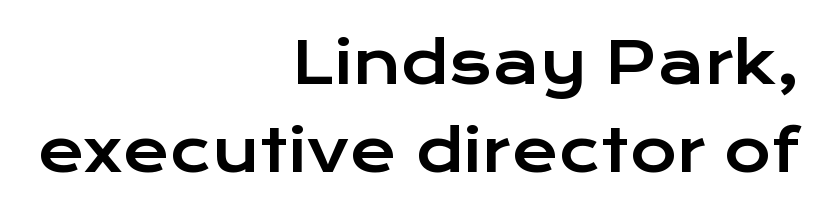
The image shows 57 px wide sans-serif type, upright; set right-aligned, normal line spacing (1.55x), normal letter spacing, not underlined; low stroke contrast and a medium x-height.
